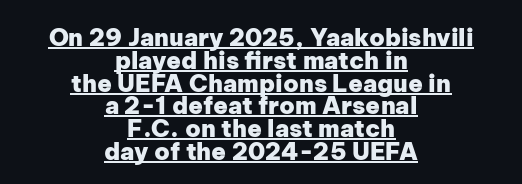
{"italic": "no", "bold": "yes", "underline": "yes", "align": "center", "line_spacing": "tight", "line_spacing_ratio": 0.95, "letter_spacing": "normal", "letter_spacing_em": 0.0, "glyph_px": 24}
